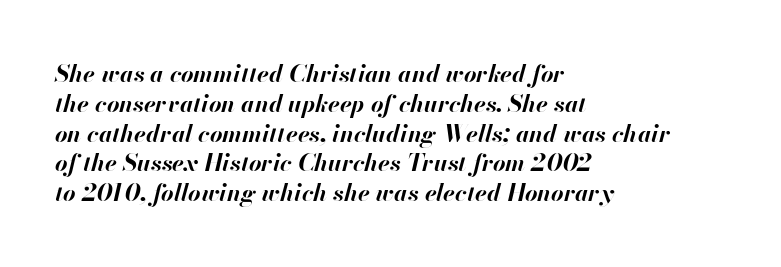
Q: Is the text bold? A: Yes.
Q: Is the text italic (slanted)? A: Yes, it leans right by about 13 degrees.
Q: Is the text underlined? A: No.
Q: How is the paragraph aligned? A: Left-aligned.
Q: Is the spacing between letters normal or unusually wide? A: Normal.
